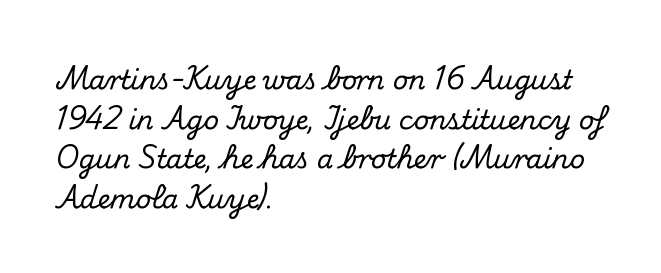
The image shows 26 px text type; set left-aligned, normal line spacing (1.52x), normal letter spacing, not underlined.
